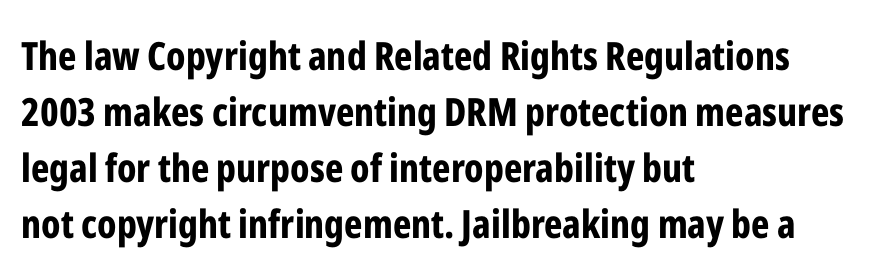
The image shows 39 px bold, condensed sans-serif type, upright; set left-aligned, normal line spacing (1.44x), normal letter spacing, not underlined; low stroke contrast and a medium x-height.
